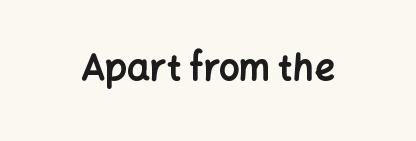
This sample uses plain, unmodified letter spacing. Examine the stroke ends and you'll find no serifs. Spacing verdict: proportional, widths tailored to each character. The specimen reads as upright at a glance.
